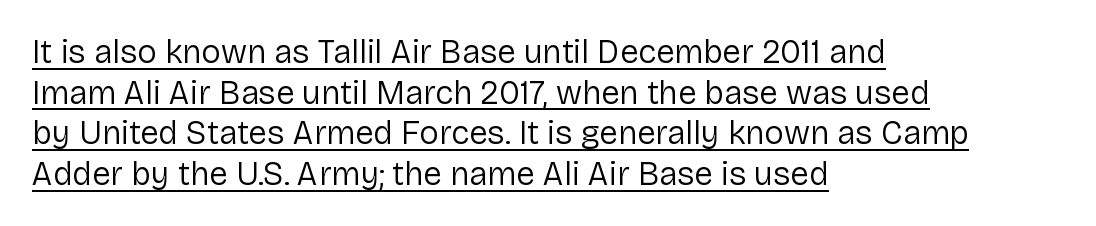
{"serif": "no", "italic": "no", "bold": "no", "weight": "regular", "width": "normal", "stroke_contrast": "low", "x_height": "medium", "monospaced": "no", "underline": "yes", "align": "left", "line_spacing_ratio": 1.23, "letter_spacing": "normal", "letter_spacing_em": 0.0, "glyph_px": 33}
